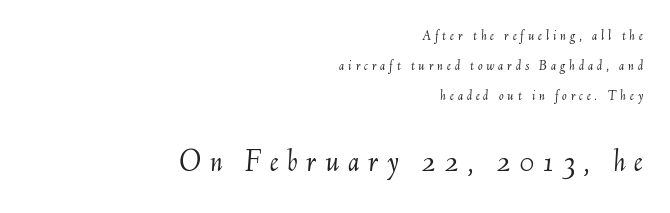
Q: Is the text bold? A: No.
Q: Is the text italic (slanted)? A: Yes, it leans right by about 6 degrees.
Q: Is the text underlined? A: No.
Q: How is the paragraph aligned? A: Right-aligned.
Q: Is the spacing between letters normal or unusually wide? A: Unusually wide.
Q: Is the spacing between lines tight, normal or loose? A: Loose.
Q: Which block of text is set in a larger size, the first (top) or the second (bottom)? A: The second (bottom) one.
Q: Width (condensed, normal, or wide)? A: Normal.
Q: Stroke contrast? A: Medium.
Q: x-height? A: Small.
Q: Monospaced? A: No.
